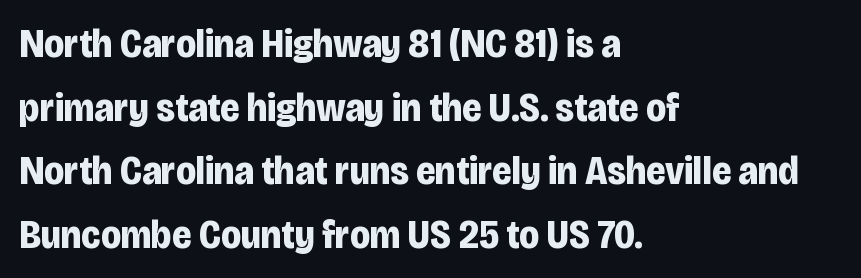
Q: Is the text bold? A: Yes.
Q: Is the text italic (slanted)? A: No, it is upright.
Q: Is the typeface a serif or a sans-serif typeface? A: Sans-serif.
Q: Is the text underlined? A: No.
Q: How is the paragraph aligned? A: Left-aligned.
Q: Is the spacing between letters normal or unusually wide? A: Normal.
Q: Is the spacing between lines tight, normal or loose? A: Normal.
Q: Width (condensed, normal, or wide)? A: Condensed.
Q: Stroke contrast? A: Low.
Q: x-height? A: Large.
Q: Monospaced? A: No.
